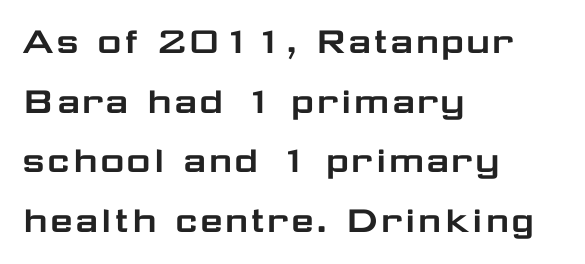
The image shows 42 px wide sans-serif type, upright; set left-aligned, normal line spacing (1.42x), normal letter spacing, not underlined; low stroke contrast and a medium x-height.
